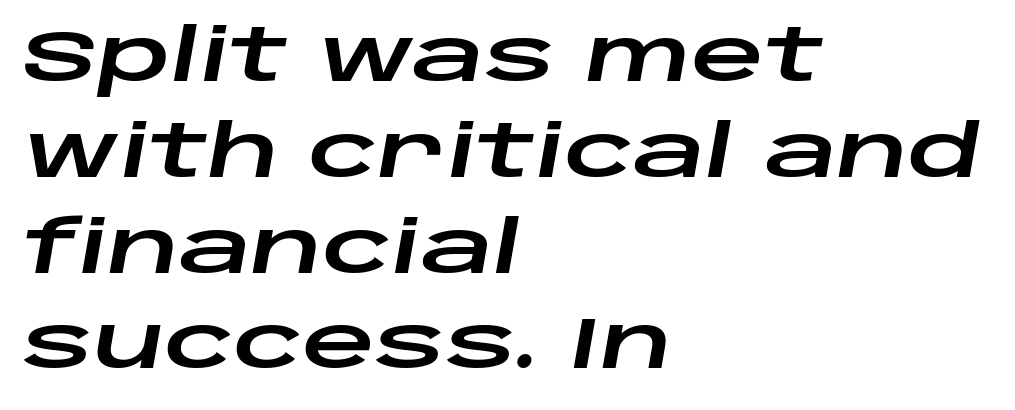
{"italic": "yes", "lean": "right", "slant_degrees": 10, "width": "wide", "stroke_contrast": "low", "x_height": "large", "monospaced": "no", "underline": "no", "align": "left", "line_spacing": "normal", "line_spacing_ratio": 1.33, "letter_spacing": "normal", "letter_spacing_em": 0.0, "glyph_px": 72}
